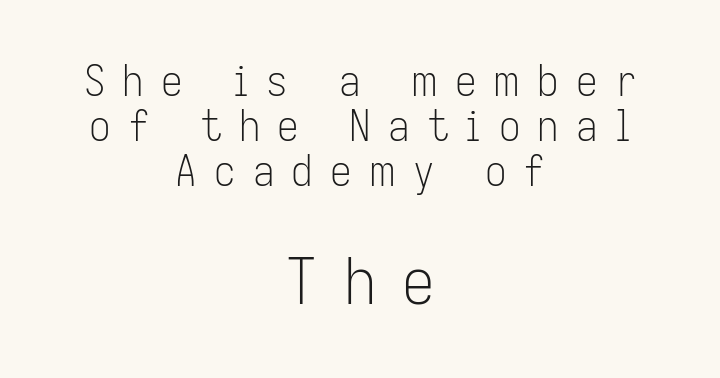
The image shows 65 px light, condensed sans-serif type, upright; set centered, tight line spacing (1.05x), unusually wide letter spacing (+0.4 em), not underlined; the second (bottom) block is 1.51x larger; low stroke contrast and a medium x-height.
